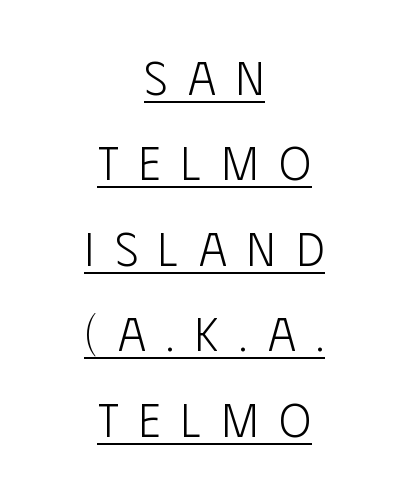
Q: Is the text bold? A: No.
Q: Is the text italic (slanted)? A: No, it is upright.
Q: Is the typeface a serif or a sans-serif typeface? A: Sans-serif.
Q: Is the text underlined? A: Yes.
Q: How is the paragraph aligned? A: Centered.
Q: Is the spacing between letters normal or unusually wide? A: Unusually wide.
Q: Width (condensed, normal, or wide)? A: Condensed.
Q: Stroke contrast? A: Low.
Q: x-height? A: Large.
Q: Monospaced? A: No.
